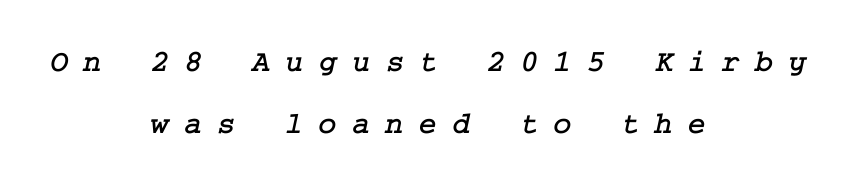
Q: Is the typeface a serif or a sans-serif typeface? A: Serif.
Q: Is the text underlined? A: No.
Q: How is the paragraph aligned? A: Centered.
Q: Is the spacing between letters normal or unusually wide? A: Unusually wide.
Q: Is the spacing between lines tight, normal or loose? A: Loose.
Q: Width (condensed, normal, or wide)? A: Normal.
Q: Stroke contrast? A: Low.
Q: x-height? A: Medium.
